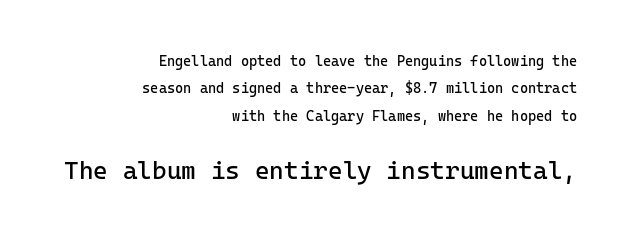
Line spacing here is loose. Right-aligned paragraph, ragged on the left. Standard letterfit; no display-style spreading of the glyphs. Nothing heavy about these letters — not bold at all. The area under the type is left untouched. A typesetter would mark this as roman, not italic.
